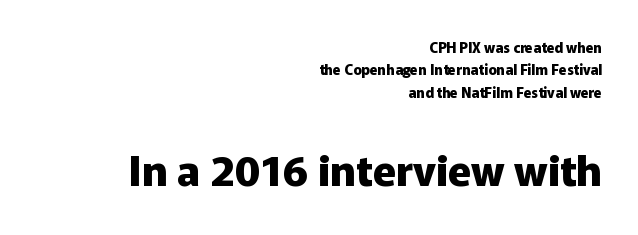
Q: Is the text bold? A: Yes.
Q: Is the text italic (slanted)? A: No, it is upright.
Q: Is the typeface a serif or a sans-serif typeface? A: Sans-serif.
Q: Is the text underlined? A: No.
Q: How is the paragraph aligned? A: Right-aligned.
Q: Is the spacing between letters normal or unusually wide? A: Normal.
Q: Is the spacing between lines tight, normal or loose? A: Normal.
Q: Which block of text is set in a larger size, the first (top) or the second (bottom)? A: The second (bottom) one.
Q: Width (condensed, normal, or wide)? A: Normal.
Q: Stroke contrast? A: Low.
Q: x-height? A: Medium.
Q: Monospaced? A: No.
